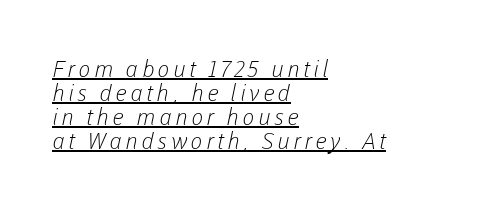
The image shows 23 px text type; set left-aligned, tight line spacing (1.04x), underlined.
